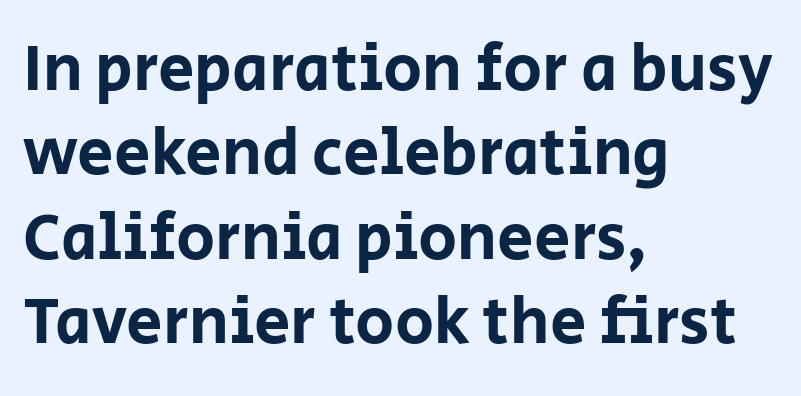
Q: Is the text italic (slanted)? A: No, it is upright.
Q: Is the typeface a serif or a sans-serif typeface? A: Sans-serif.
Q: Is the text underlined? A: No.
Q: How is the paragraph aligned? A: Left-aligned.
Q: Is the spacing between letters normal or unusually wide? A: Normal.
Q: Is the spacing between lines tight, normal or loose? A: Normal.
Q: Width (condensed, normal, or wide)? A: Normal.
Q: Stroke contrast? A: Low.
Q: x-height? A: Large.
Q: Monospaced? A: No.
